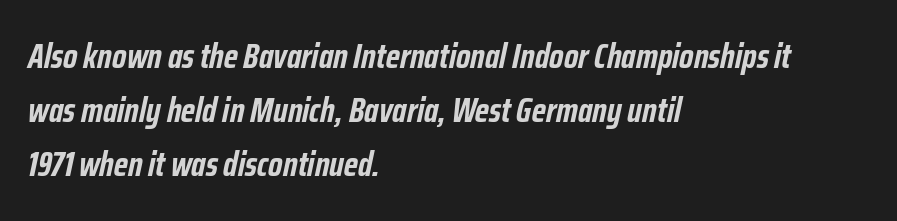
The passage shown stacks its lines at a standard gap. Strokes here are thick enough to call this a true bold. Visually the block forms a straight wall on the left and a jagged coastline on the right. You could not count columns in this text — the font is proportionally spaced. The lettering tilts uniformly, giving the passage an italic look. Underlining? Definitely not there.
